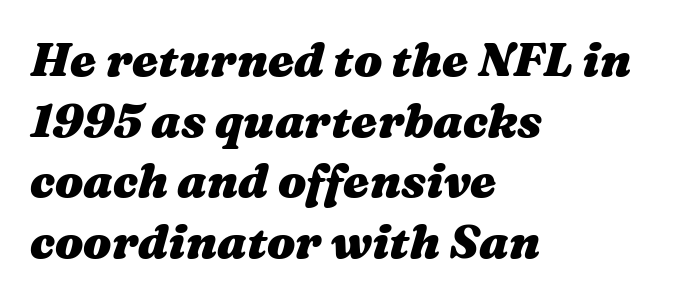
{"italic": "yes", "lean": "right", "slant_degrees": 16, "bold": "yes", "weight": "heavy", "width": "wide", "stroke_contrast": "medium", "x_height": "medium", "monospaced": "no", "underline": "no", "align": "left", "line_spacing": "normal", "line_spacing_ratio": 1.29, "letter_spacing": "normal", "letter_spacing_em": 0.0, "glyph_px": 47}
